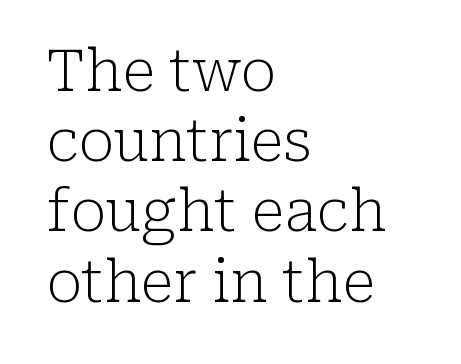
The image shows 58 px light serif type, upright; set left-aligned, line spacing 1.21x, normal letter spacing, not underlined; low stroke contrast and a medium x-height.
